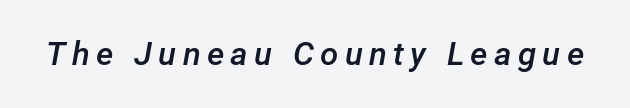
How heavy is the stroke? Medium-heavy — a semibold, shy of bold. Proportional: the letters do not fall into vertical columns. Descenders hang freely into open space. These lines were composed using italics.
